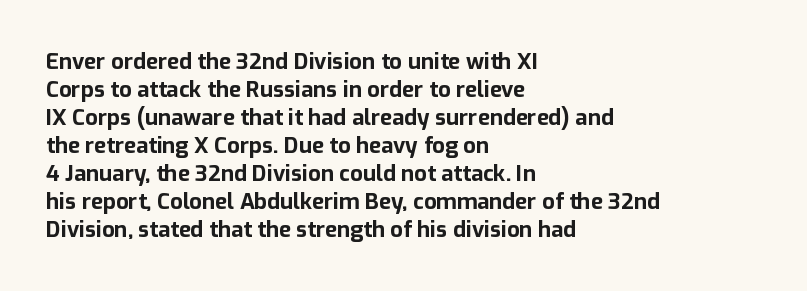
The axis of the letterforms is exactly vertical. Leftover space on each line is placed entirely after the last word. Each row of text sits above clean, open space. Students, note that the glyphs here touch the page at normal intervals.
